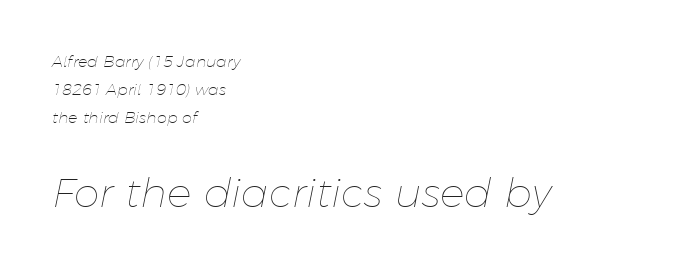
{"italic": "yes", "lean": "right", "slant_degrees": 11, "bold": "no", "weight": "thin", "width": "normal", "stroke_contrast": "low", "x_height": "medium", "monospaced": "no", "underline": "no", "align": "left", "line_spacing_ratio": 1.74, "letter_spacing": "normal", "letter_spacing_em": 0.0, "larger_block": "second", "size_ratio": 2.56, "glyph_px": 41}
